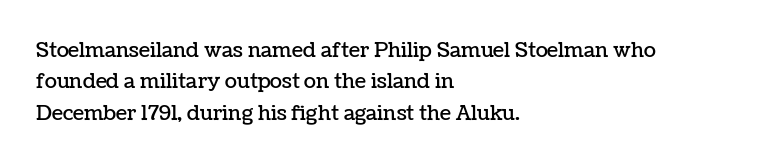
Q: Is the text italic (slanted)? A: No, it is upright.
Q: Is the text underlined? A: No.
Q: How is the paragraph aligned? A: Left-aligned.
Q: Is the spacing between letters normal or unusually wide? A: Normal.
Q: Is the spacing between lines tight, normal or loose? A: Normal.
